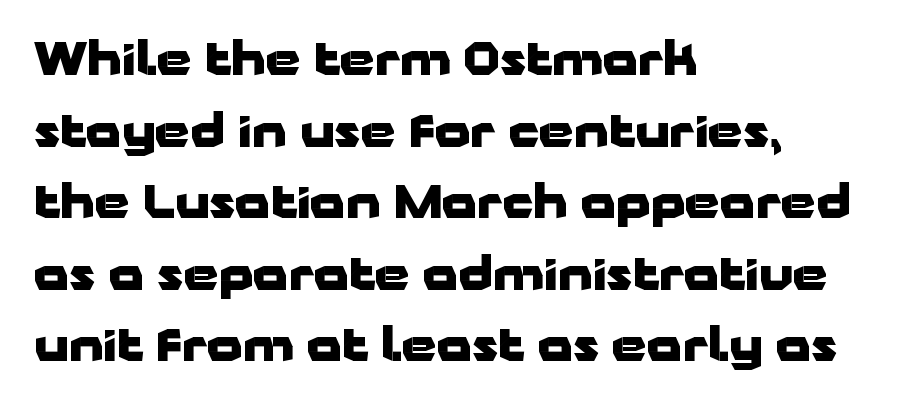
{"serif": "no", "italic": "no", "bold": "yes", "weight": "heavy", "width": "wide", "stroke_contrast": "low", "x_height": "medium", "monospaced": "no", "underline": "no", "align": "left", "line_spacing": "normal", "line_spacing_ratio": 1.59, "letter_spacing": "normal", "letter_spacing_em": 0.0, "glyph_px": 45}
